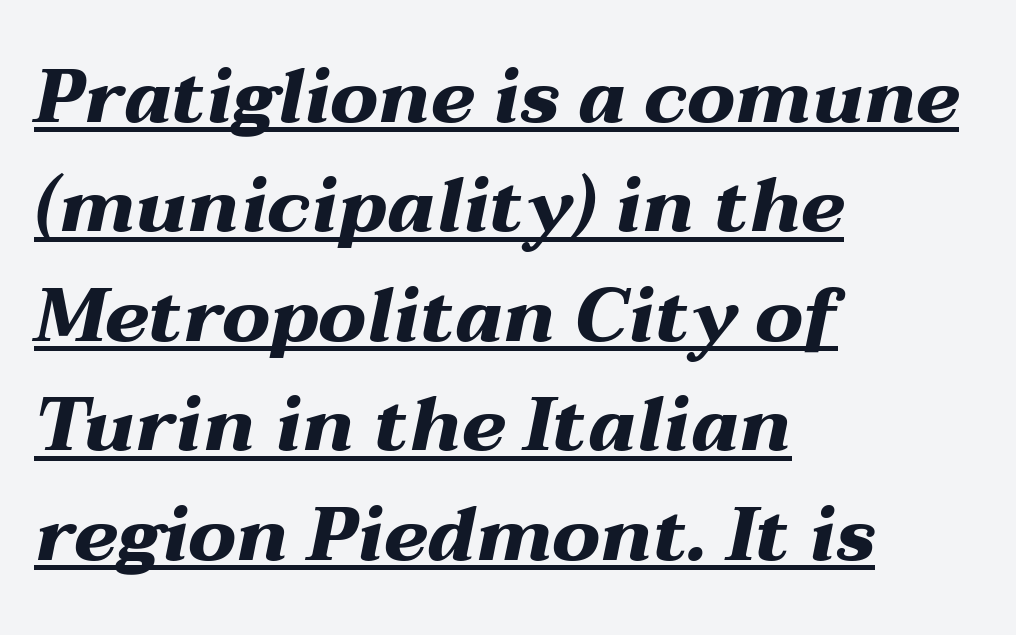
No extra tracking has been applied to these lines. Here the designer chose a conventional face with non-uniform glyph widths. Compared with ordinary roman type, these characters are visibly tilted. The space between consecutive lines is moderate. The typesetter chose a ragged-right arrangement here. Caption: lettering with a line underneath.
